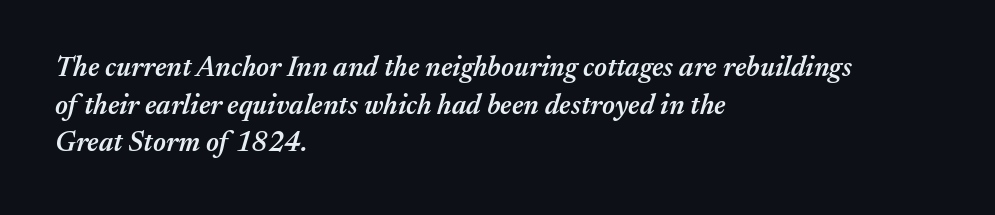
Q: Is the text bold? A: Semi-bold.
Q: Is the text italic (slanted)? A: Yes, it leans right by about 17 degrees.
Q: Is the text underlined? A: No.
Q: How is the paragraph aligned? A: Left-aligned.
Q: Is the spacing between letters normal or unusually wide? A: Normal.
Q: Is the spacing between lines tight, normal or loose? A: Normal.
Q: Width (condensed, normal, or wide)? A: Normal.
Q: Stroke contrast? A: Medium.
Q: x-height? A: Medium.
Q: Monospaced? A: No.
